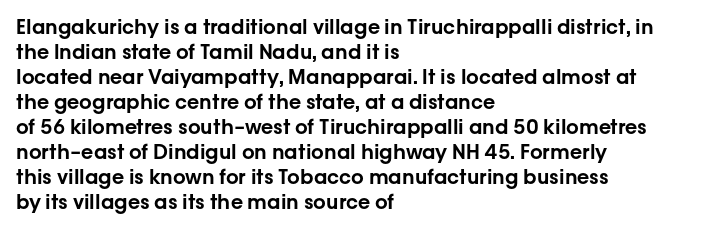
Q: Is the text italic (slanted)? A: No, it is upright.
Q: Is the text underlined? A: No.
Q: How is the paragraph aligned? A: Left-aligned.
Q: Is the spacing between letters normal or unusually wide? A: Normal.
Q: Is the spacing between lines tight, normal or loose? A: Normal.
